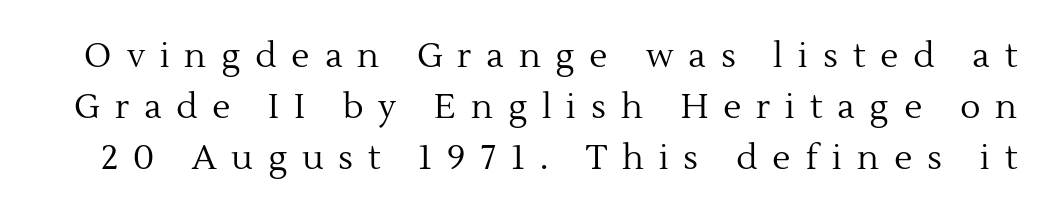
{"serif": "yes", "italic": "no", "bold": "no", "weight": "regular", "width": "normal", "x_height": "medium", "monospaced": "no", "underline": "no", "line_spacing": "normal", "line_spacing_ratio": 1.5, "letter_spacing": "wide", "letter_spacing_em": 0.44, "glyph_px": 34}
